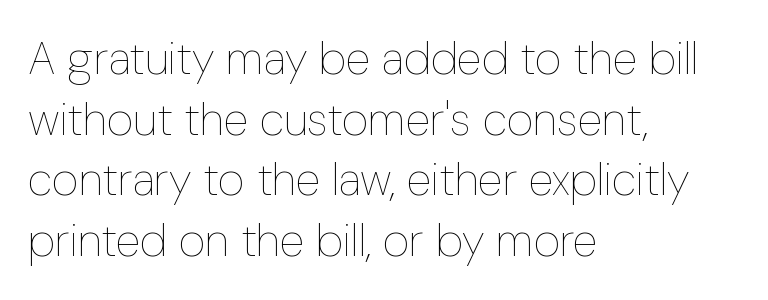
Is this a fixed-width face? No — the glyphs have proportional, varying widths. The designer left line spacing at the default. The weight would be labelled regular, book, light, or lighter still. When letters stand straight like this, we call the style roman or upright. Honestly, there is no underline to notice here at all. This sample uses plain, unmodified letter spacing.
